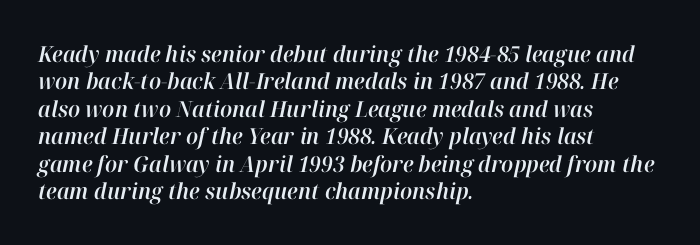
{"italic": "yes", "lean": "right", "slant_degrees": 12, "underline": "no", "align": "left", "line_spacing": "normal", "line_spacing_ratio": 1.25, "letter_spacing": "normal", "letter_spacing_em": 0.0, "glyph_px": 22}
